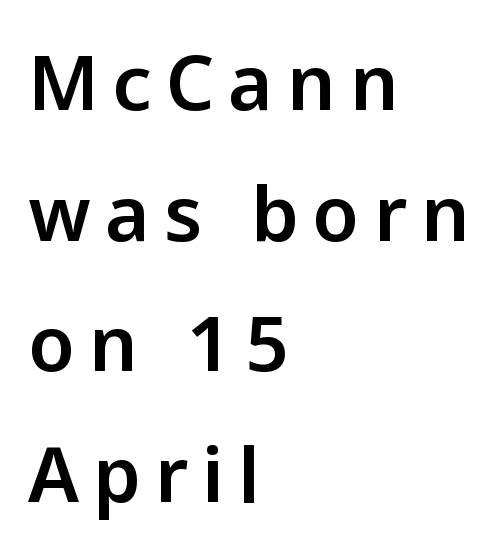
{"serif": "no", "italic": "no", "width": "normal", "stroke_contrast": "low", "x_height": "medium", "monospaced": "no", "underline": "no", "align": "left", "line_spacing_ratio": 1.72, "glyph_px": 76}
